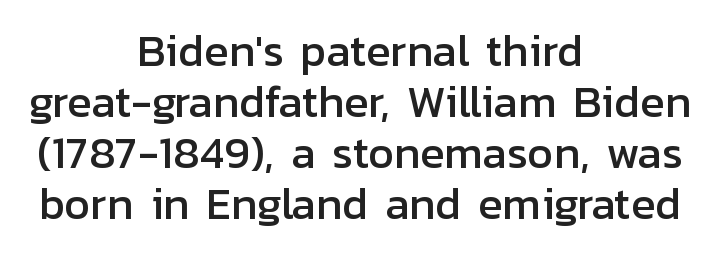
{"serif": "no", "italic": "no", "width": "normal", "stroke_contrast": "low", "x_height": "medium", "monospaced": "no", "underline": "no", "align": "center", "line_spacing": "tight", "line_spacing_ratio": 1.13, "letter_spacing": "normal", "letter_spacing_em": 0.0, "glyph_px": 45}
